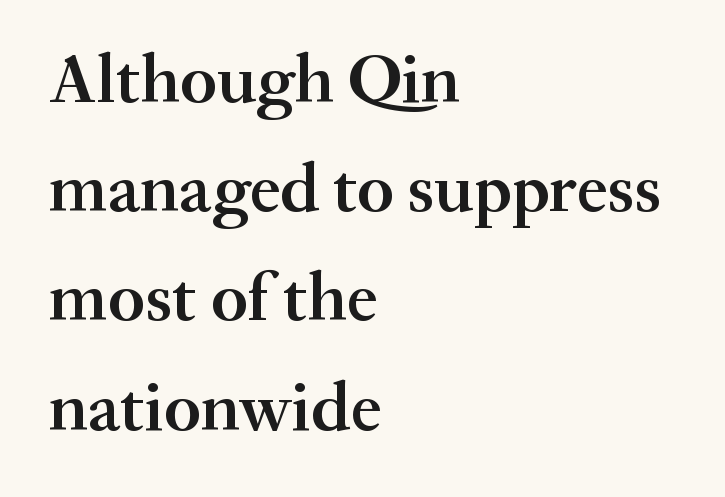
Q: Is the text bold? A: Semi-bold.
Q: Is the text italic (slanted)? A: No, it is upright.
Q: Is the typeface a serif or a sans-serif typeface? A: Serif.
Q: Is the text underlined? A: No.
Q: How is the paragraph aligned? A: Left-aligned.
Q: Is the spacing between letters normal or unusually wide? A: Normal.
Q: Is the spacing between lines tight, normal or loose? A: Normal.
Q: Width (condensed, normal, or wide)? A: Normal.
Q: Stroke contrast? A: Medium.
Q: x-height? A: Small.
Q: Monospaced? A: No.
